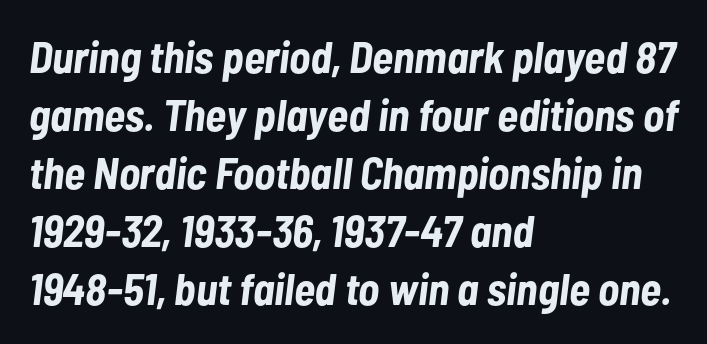
Leftover space on each line is placed entirely after the last word. Typographic density is high because the face is bold. Here the glyphs are tracked normally, forming tight word shapes. Spacing verdict: proportional, widths tailored to each character. Rule under the text: the space is simply empty. Successive baselines arrive at the customary interval.
